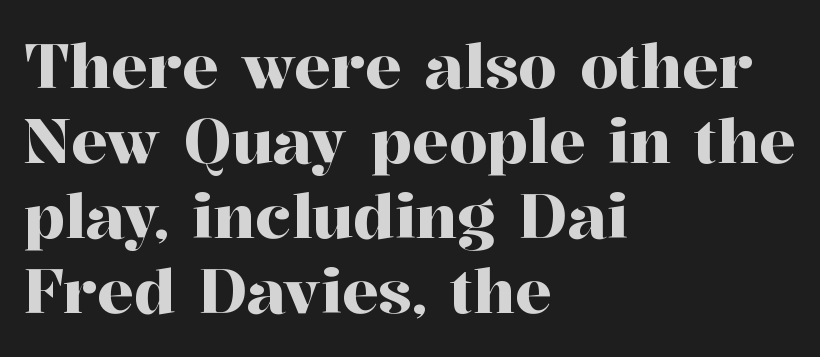
{"serif": "yes", "italic": "no", "width": "normal", "stroke_contrast": "high", "x_height": "medium", "monospaced": "no", "underline": "no", "align": "left", "line_spacing_ratio": 1.23, "letter_spacing": "normal", "letter_spacing_em": 0.0, "glyph_px": 61}
